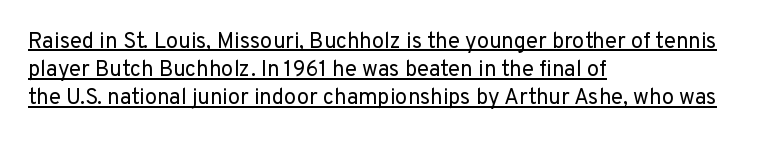
Q: Is the text bold? A: No.
Q: Is the text italic (slanted)? A: No, it is upright.
Q: Is the text underlined? A: Yes.
Q: How is the paragraph aligned? A: Left-aligned.
Q: Is the spacing between letters normal or unusually wide? A: Normal.
Q: Is the spacing between lines tight, normal or loose? A: Normal.
